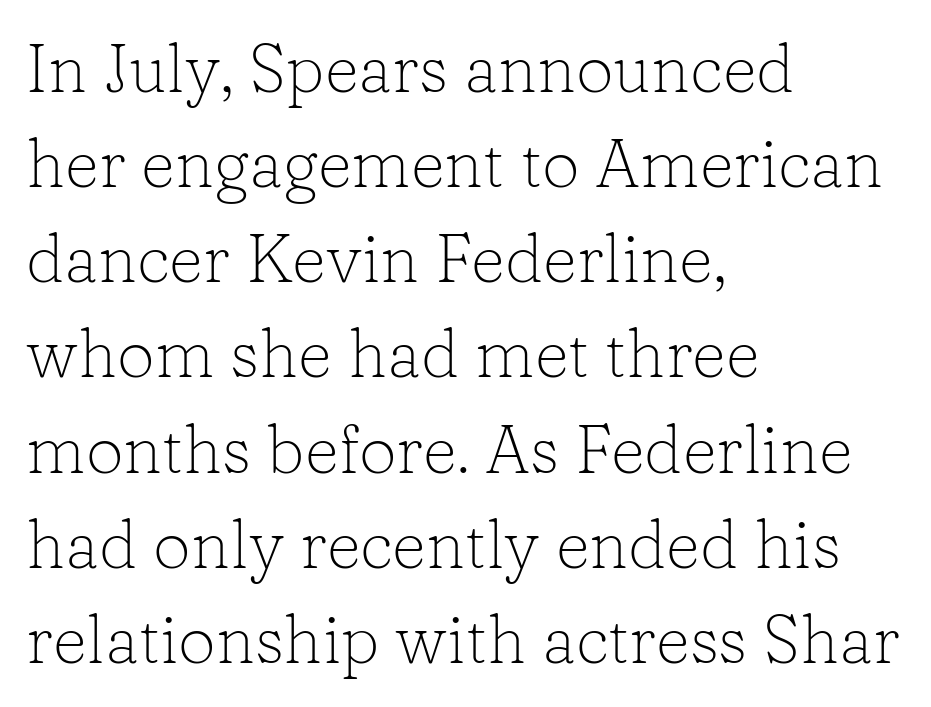
The text was rendered using a seriffed face with decorative stroke endings. The paragraph has a hard left edge and a soft right edge. These lines were composed using upright roman letters. Unbolded letterforms with no extra heft.
